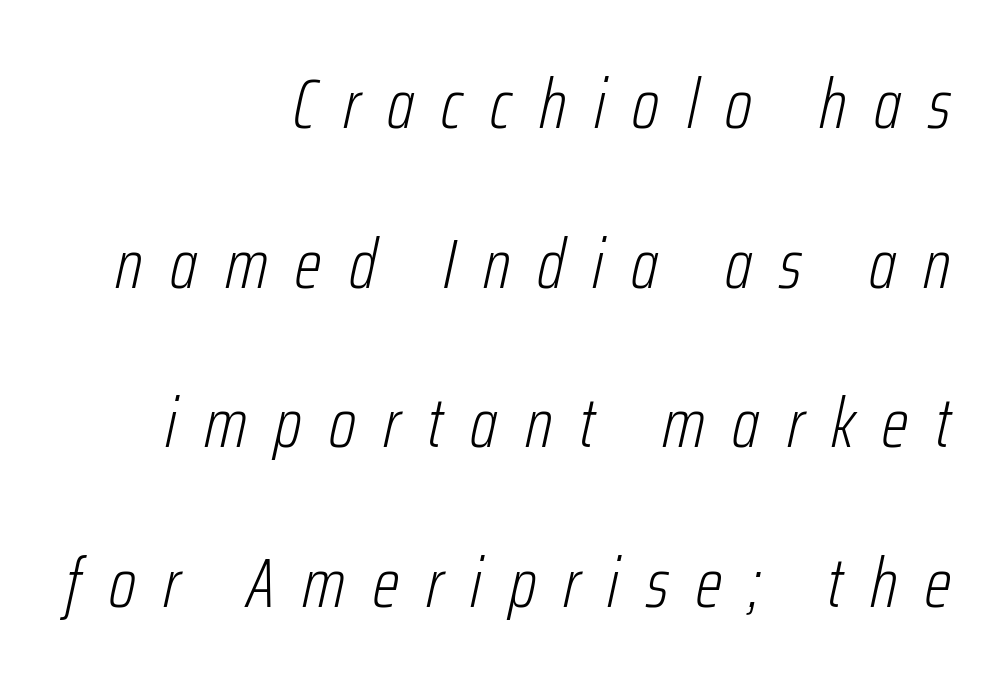
{"italic": "yes", "lean": "right", "slant_degrees": 12, "bold": "no", "weight": "light", "width": "condensed", "stroke_contrast": "low", "x_height": "medium", "monospaced": "no", "underline": "no", "align": "right", "line_spacing": "loose", "line_spacing_ratio": 2.28, "letter_spacing": "wide", "letter_spacing_em": 0.39, "glyph_px": 70}
